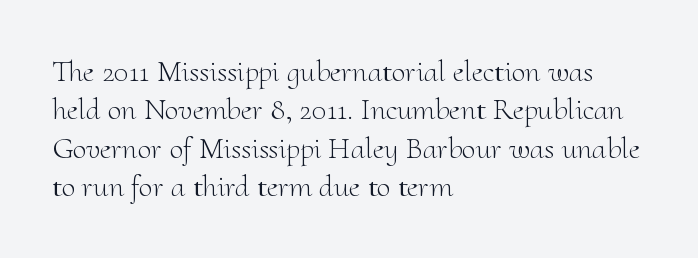
{"serif": "yes", "italic": "no", "bold": "no", "weight": "light", "width": "normal", "stroke_contrast": "medium", "x_height": "small", "monospaced": "no", "underline": "no", "align": "left", "line_spacing_ratio": 1.24, "letter_spacing": "normal", "letter_spacing_em": 0.0, "glyph_px": 31}
